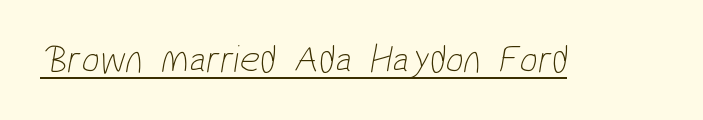
The font is comparable to plain body text, perhaps lighter. No feet cap the strokes, marking this as sans-serif type. Compared with typical body copy, the letter spacing here is the same. Looks like someone drew a line under every word here.
